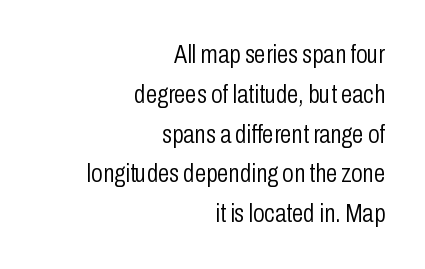
Q: Is the text bold? A: No.
Q: Is the text italic (slanted)? A: No, it is upright.
Q: Is the text underlined? A: No.
Q: How is the paragraph aligned? A: Right-aligned.
Q: Is the spacing between letters normal or unusually wide? A: Normal.
Q: Is the spacing between lines tight, normal or loose? A: Normal.
